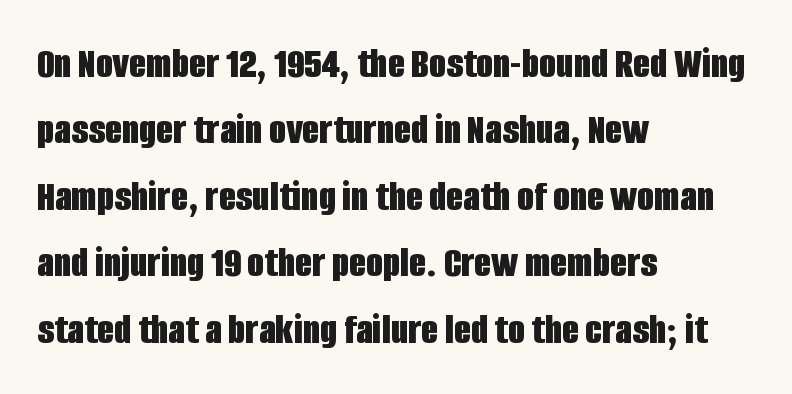
Is this a fixed-width face? No — the glyphs have proportional, varying widths. Compared with typical paragraphs, the rows here are spaced about the same. Is there any slant? The stems are plumb. Inter-character spacing is left at the font's built-in metrics.
